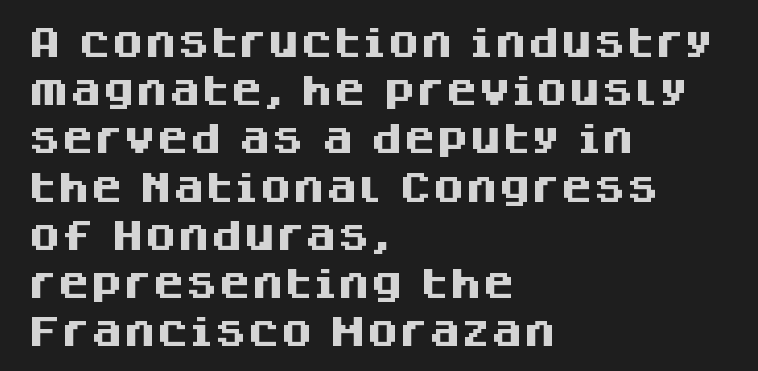
Each line starts at the same left margin while the right side varies. Is this a fixed-width face? No — the glyphs have proportional, varying widths. Unlike a traditional serif, this face leaves its strokes unadorned. The space between consecutive lines is moderate. Letters rest on an invisible, unmarked baseline. Style check: upright.
